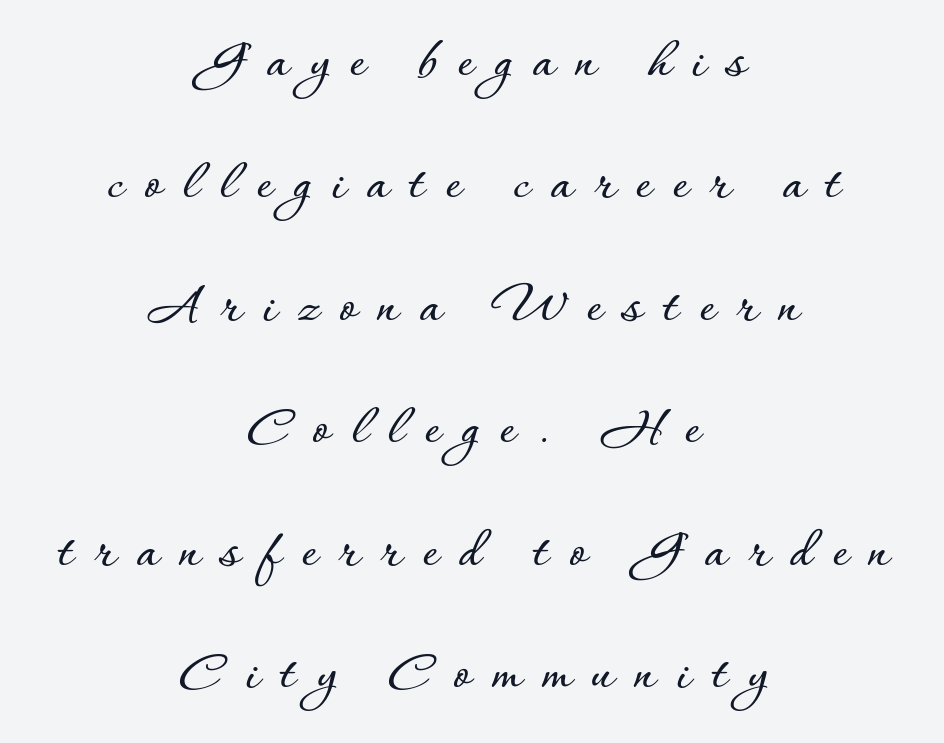
The image shows 58 px text type; set centered, loose line spacing (2.11x), unusually wide letter spacing (+0.36 em), not underlined; low stroke contrast and a small x-height.
